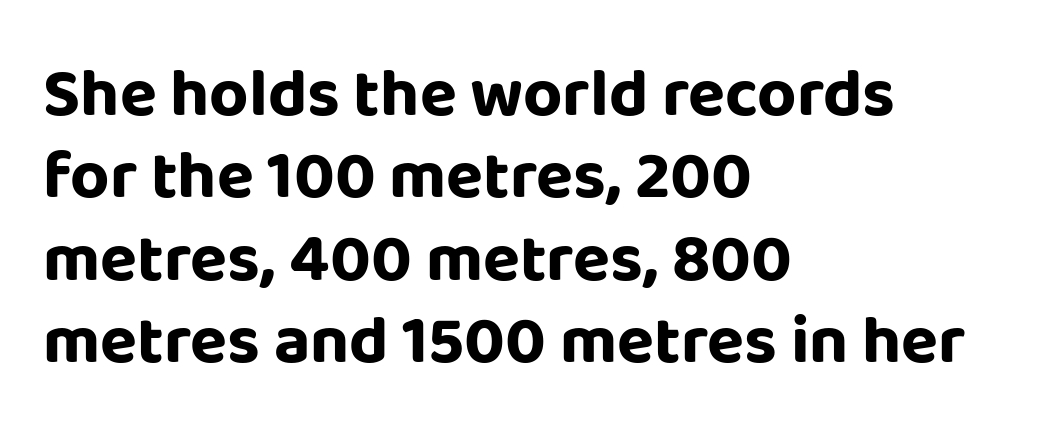
Letter spacing: default. What kind of face is this? One without serifs — a sans. Teacher's note: observe the even left margin — that is flush-left alignment. Here the designer chose a conventional face with non-uniform glyph widths. Unlike italic type, these characters show no tilt at all. Descenders hang freely into open space.
